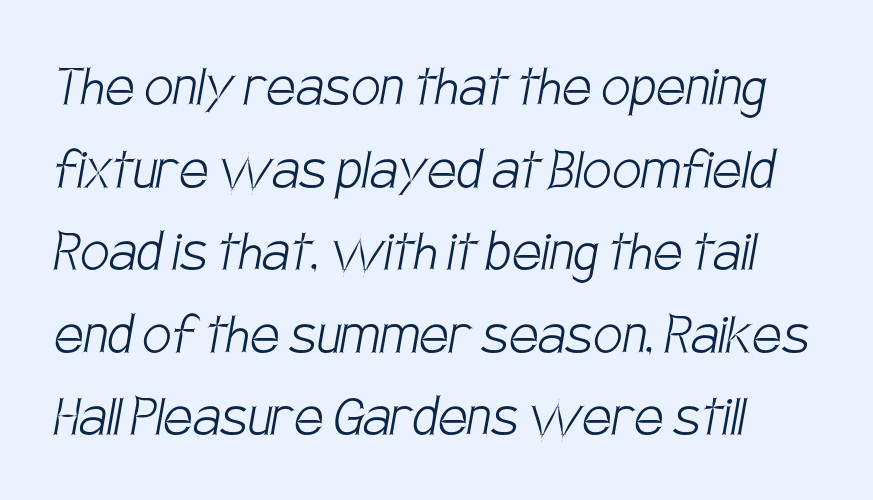
Is this a fixed-width face? No — the glyphs have proportional, varying widths. The typesetter chose a ragged-right arrangement here. Vertical spacing — default. Students, note that the glyphs here touch the page at normal intervals.
